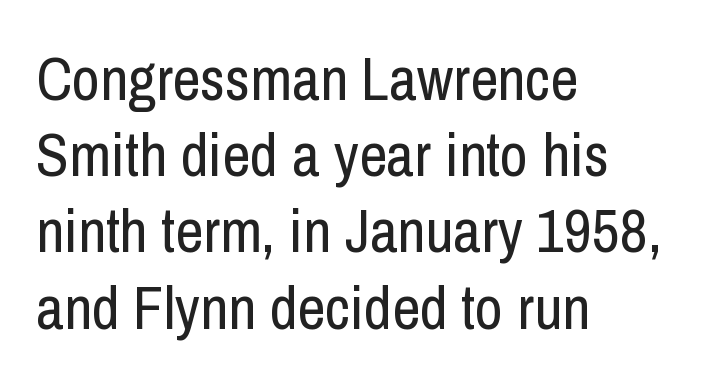
The image shows 61 px regular-weight, condensed sans-serif type, upright; set left-aligned, normal line spacing (1.25x), normal letter spacing, not underlined; low stroke contrast and a medium x-height.
